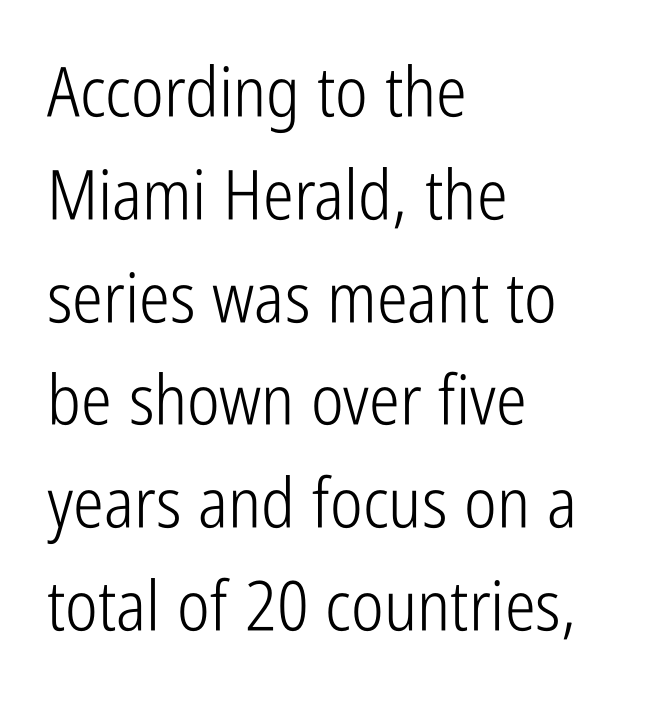
Q: Is the text bold? A: No.
Q: Is the text italic (slanted)? A: No, it is upright.
Q: Is the typeface a serif or a sans-serif typeface? A: Sans-serif.
Q: Is the text underlined? A: No.
Q: How is the paragraph aligned? A: Left-aligned.
Q: Is the spacing between letters normal or unusually wide? A: Normal.
Q: Is the spacing between lines tight, normal or loose? A: Normal.
Q: Width (condensed, normal, or wide)? A: Condensed.
Q: Stroke contrast? A: Low.
Q: x-height? A: Medium.
Q: Monospaced? A: No.
